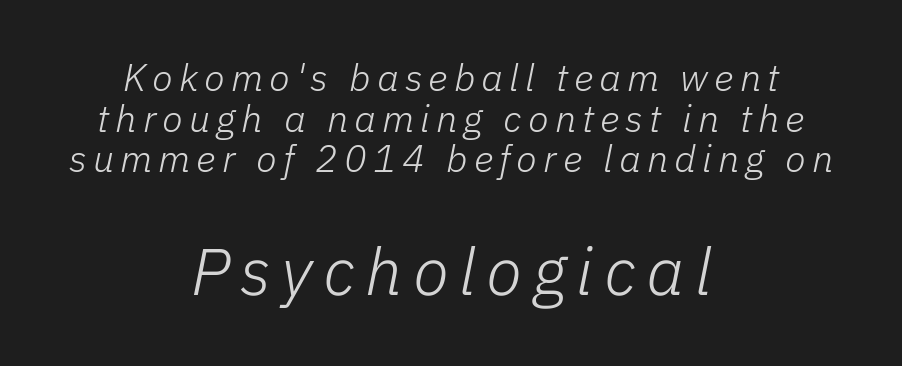
Q: Is the text bold? A: No.
Q: Is the text italic (slanted)? A: Yes, it leans right by about 11 degrees.
Q: Is the text underlined? A: No.
Q: How is the paragraph aligned? A: Centered.
Q: Is the spacing between lines tight, normal or loose? A: Tight.
Q: Which block of text is set in a larger size, the first (top) or the second (bottom)? A: The second (bottom) one.
Q: Width (condensed, normal, or wide)? A: Normal.
Q: Stroke contrast? A: Low.
Q: x-height? A: Medium.
Q: Monospaced? A: No.
